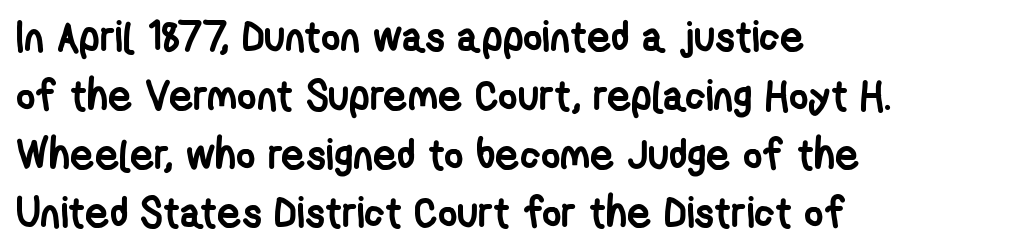
Q: Is the text bold? A: Yes.
Q: Is the typeface a serif or a sans-serif typeface? A: Sans-serif.
Q: Is the text underlined? A: No.
Q: How is the paragraph aligned? A: Left-aligned.
Q: Is the spacing between letters normal or unusually wide? A: Normal.
Q: Is the spacing between lines tight, normal or loose? A: Normal.
Q: Width (condensed, normal, or wide)? A: Condensed.
Q: Stroke contrast? A: Low.
Q: x-height? A: Medium.
Q: Monospaced? A: No.
